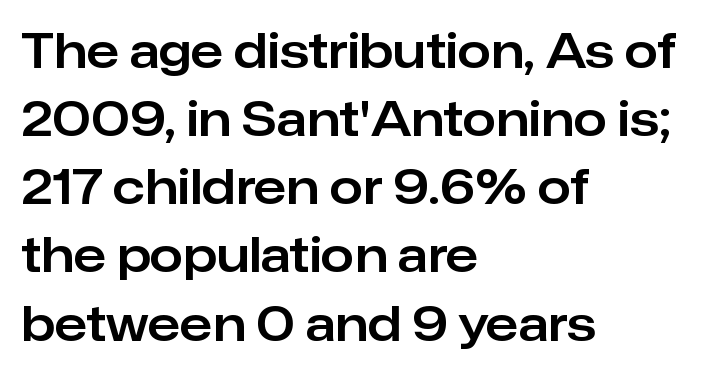
Examine the stroke ends and you'll find no serifs. Vertical spacing — default. A typesetter would call this proportional, since set widths differ per character. There is no visible air inserted between adjacent glyphs. Just letters on the line, the space beneath them empty. In terms of posture, this sample is upright.
